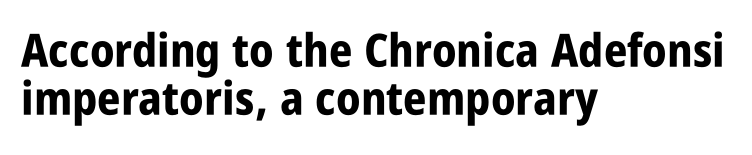
Proportional: the letters do not fall into vertical columns. How are the letters spaced? Ordinarily, with no added tracking. Unmarked baselines from the first word to the last. Check where the strokes stop: nothing finishes them off — pure sans. A typesetter would call this leading minimal, almost set solid. The specimen reads as upright at a glance.
